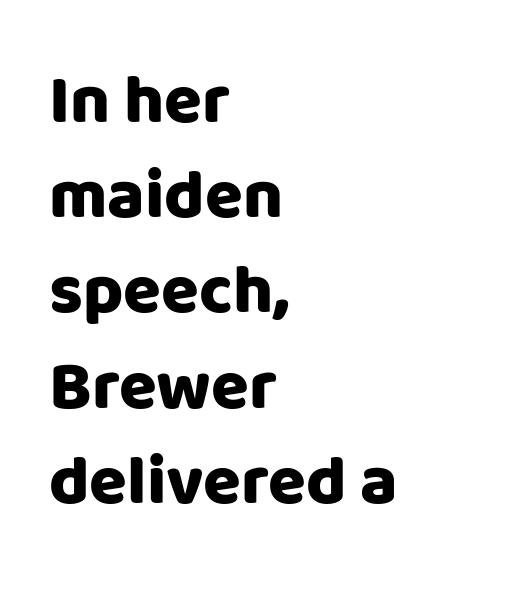
Q: Is the text italic (slanted)? A: No, it is upright.
Q: Is the typeface a serif or a sans-serif typeface? A: Sans-serif.
Q: Is the text underlined? A: No.
Q: How is the paragraph aligned? A: Left-aligned.
Q: Is the spacing between letters normal or unusually wide? A: Normal.
Q: Is the spacing between lines tight, normal or loose? A: Normal.
Q: Width (condensed, normal, or wide)? A: Normal.
Q: Stroke contrast? A: Low.
Q: x-height? A: Large.
Q: Monospaced? A: No.
